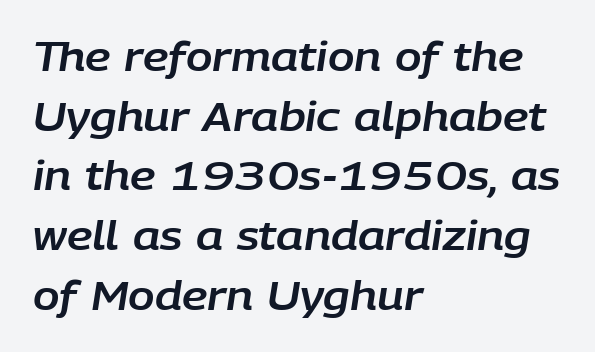
Spacing verdict: proportional, widths tailored to each character. Alignment: flush left. Honestly, the letter spacing is just normal — you wouldn't notice it. One glance says typical: line gaps are just what's usual.
